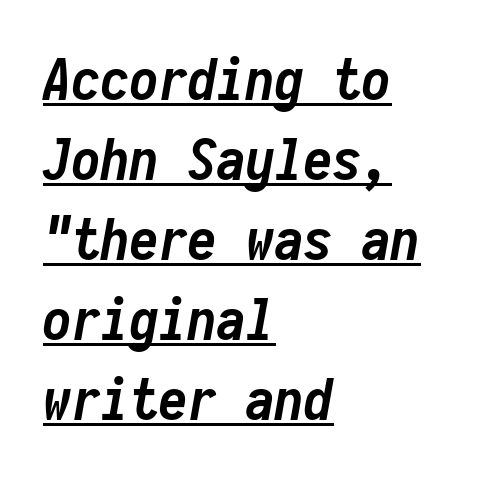
{"italic": "yes", "lean": "right", "slant_degrees": 10, "bold": "yes", "weight": "semibold", "width": "condensed", "stroke_contrast": "low", "x_height": "medium", "monospaced": "yes", "underline": "yes", "align": "left", "line_spacing": "normal", "line_spacing_ratio": 1.38, "letter_spacing": "normal", "letter_spacing_em": 0.0, "glyph_px": 58}
